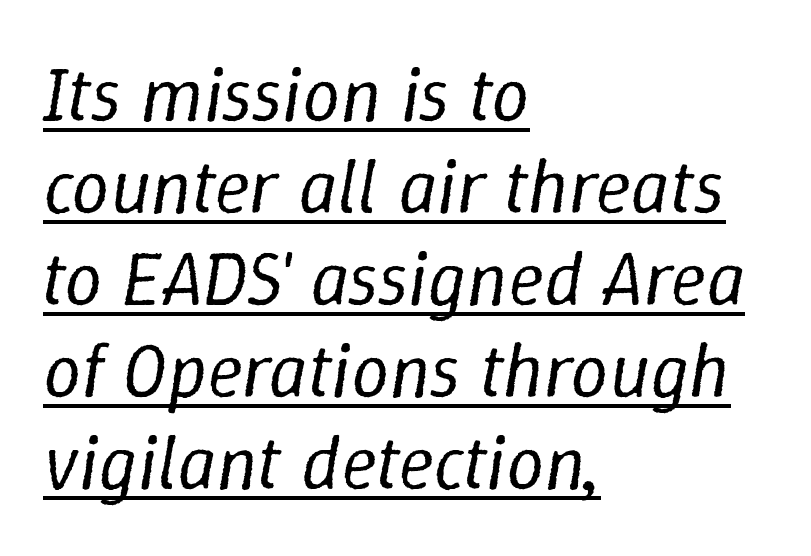
The image shows 76 px regular-weight type, italic (leaning right); set left-aligned, line spacing 1.21x, normal letter spacing, underlined; low stroke contrast and a medium x-height.
